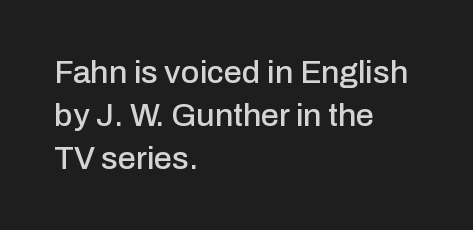
Q: Is the text italic (slanted)? A: No, it is upright.
Q: Is the typeface a serif or a sans-serif typeface? A: Sans-serif.
Q: Is the text underlined? A: No.
Q: How is the paragraph aligned? A: Left-aligned.
Q: Is the spacing between letters normal or unusually wide? A: Normal.
Q: Is the spacing between lines tight, normal or loose? A: Normal.
Q: Width (condensed, normal, or wide)? A: Normal.
Q: Stroke contrast? A: Low.
Q: x-height? A: Medium.
Q: Monospaced? A: No.
